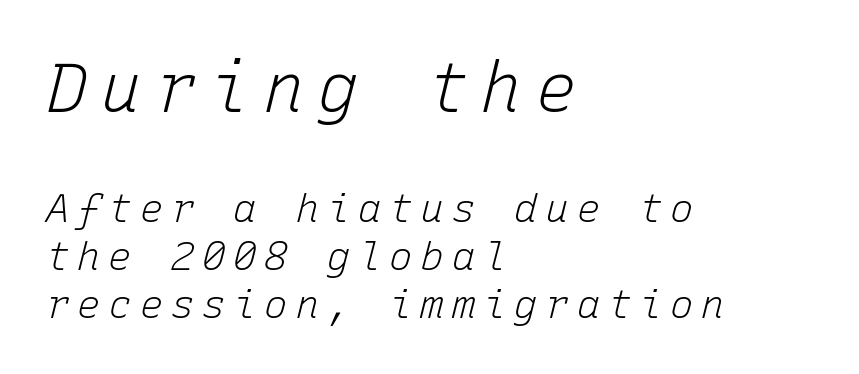
{"italic": "yes", "lean": "right", "slant_degrees": 15, "bold": "no", "weight": "light", "width": "normal", "stroke_contrast": "low", "x_height": "medium", "monospaced": "yes", "underline": "no", "align": "left", "line_spacing_ratio": 1.23, "letter_spacing": "wide", "letter_spacing_em": 0.2, "larger_block": "first", "size_ratio": 1.74, "glyph_px": 68}
